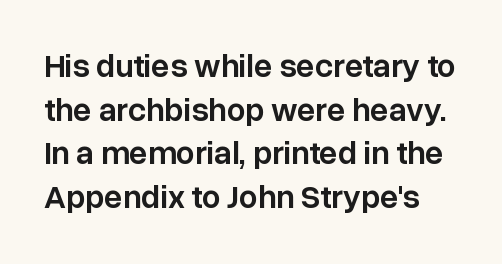
{"serif": "no", "italic": "no", "bold": "semi", "weight": "semibold", "width": "normal", "stroke_contrast": "low", "x_height": "medium", "monospaced": "no", "underline": "no", "line_spacing": "normal", "line_spacing_ratio": 1.32, "letter_spacing": "normal", "letter_spacing_em": 0.0, "glyph_px": 33}
